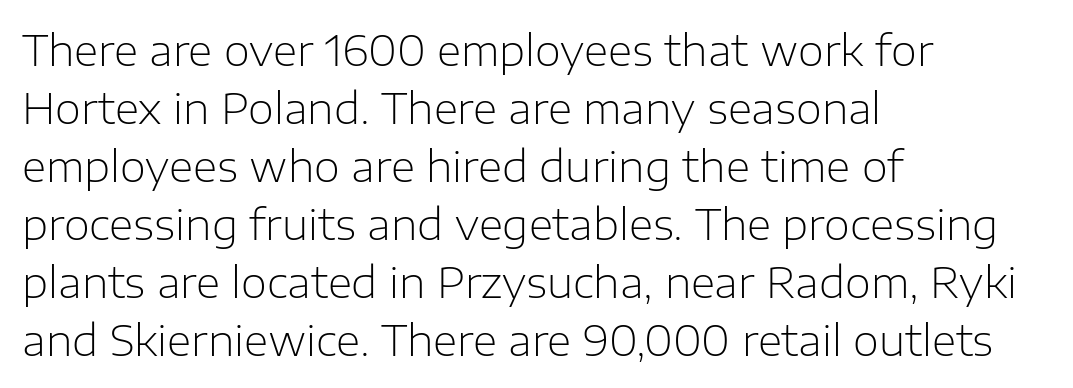
{"serif": "no", "italic": "no", "bold": "no", "weight": "light", "width": "normal", "stroke_contrast": "low", "x_height": "medium", "monospaced": "no", "underline": "no", "align": "left", "line_spacing": "normal", "line_spacing_ratio": 1.38, "letter_spacing": "normal", "letter_spacing_em": 0.0, "glyph_px": 42}
